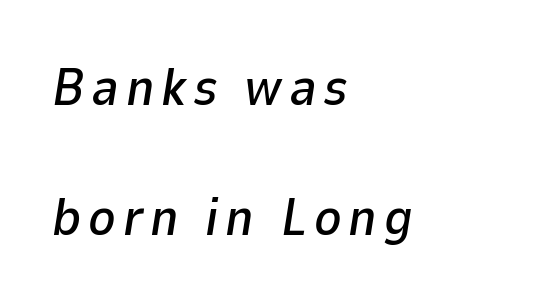
The rendering anchors every line to the left-hand side. Interline gaps are noticeably wide in this sample. The string is rendered with underlining switched off. Think of a printed novel: that variable character pitch is what you see here. There's an unmistakable incline to the writing here.
